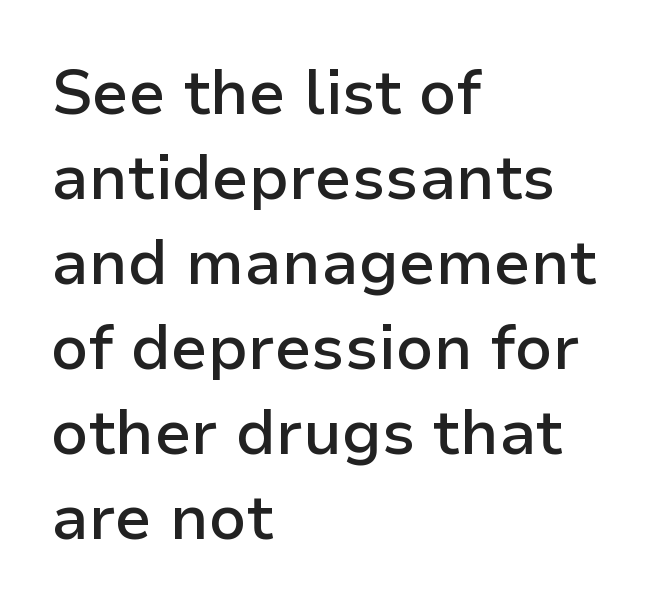
{"serif": "no", "italic": "no", "bold": "semi", "weight": "semibold", "width": "normal", "stroke_contrast": "low", "x_height": "medium", "monospaced": "no", "underline": "no", "align": "left", "line_spacing": "normal", "line_spacing_ratio": 1.37, "letter_spacing": "normal", "letter_spacing_em": 0.0, "glyph_px": 62}
